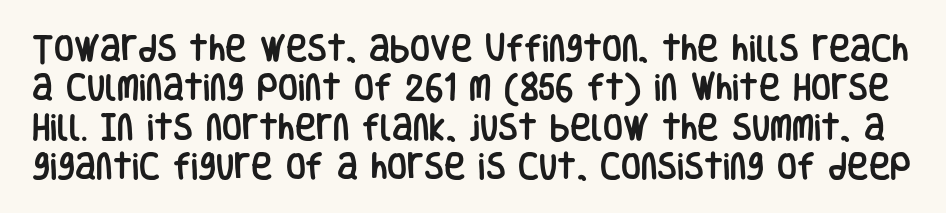
Q: Is the text italic (slanted)? A: No, it is upright.
Q: Is the typeface a serif or a sans-serif typeface? A: Sans-serif.
Q: Is the text underlined? A: No.
Q: Is the spacing between letters normal or unusually wide? A: Normal.
Q: Is the spacing between lines tight, normal or loose? A: Normal.
Q: Width (condensed, normal, or wide)? A: Condensed.
Q: Stroke contrast? A: Low.
Q: x-height? A: Large.
Q: Monospaced? A: No.
